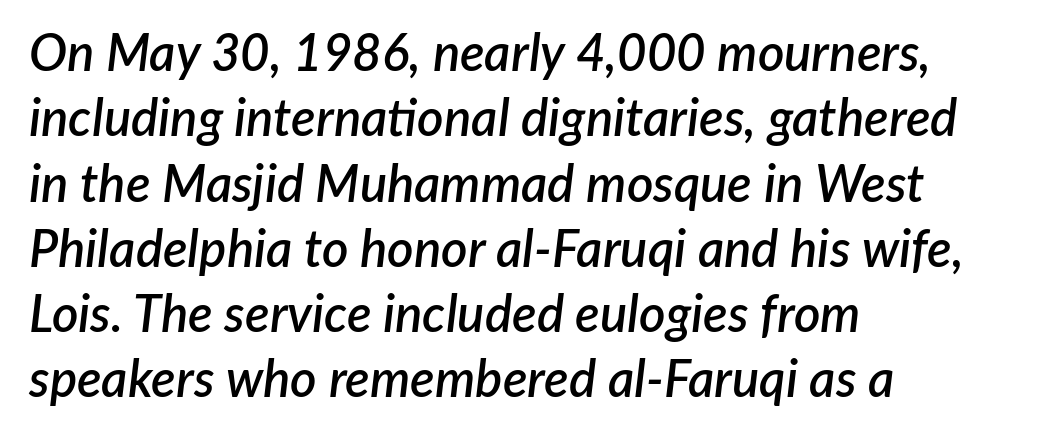
Q: Is the text bold? A: Semi-bold.
Q: Is the text italic (slanted)? A: Yes, it leans right by about 7 degrees.
Q: Is the text underlined? A: No.
Q: How is the paragraph aligned? A: Left-aligned.
Q: Is the spacing between letters normal or unusually wide? A: Normal.
Q: Is the spacing between lines tight, normal or loose? A: Normal.
Q: Width (condensed, normal, or wide)? A: Normal.
Q: Stroke contrast? A: Low.
Q: x-height? A: Medium.
Q: Monospaced? A: No.
